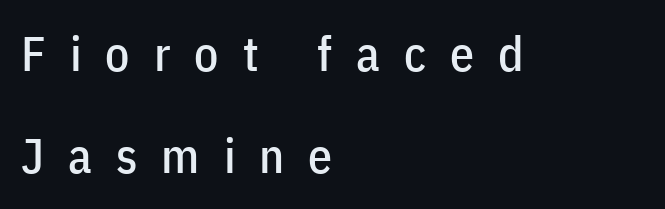
How would I describe the line gaps? Wide and relaxed. The passage shown has open, widely tracked lettering throughout. The compositor pushed each line to the left boundary. Ordinary non-slanted type is in use. The passage shown is not underscored anywhere.
